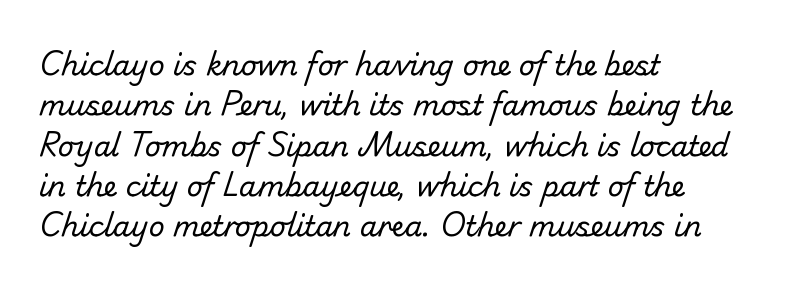
The typesetting does not lean heavy: it is not bold. This sample uses a sans-serif face. Underline: absent. The face used here is proportionally spaced, like ordinary book or web type. Words appear dense and cohesive because spacing is normal.
